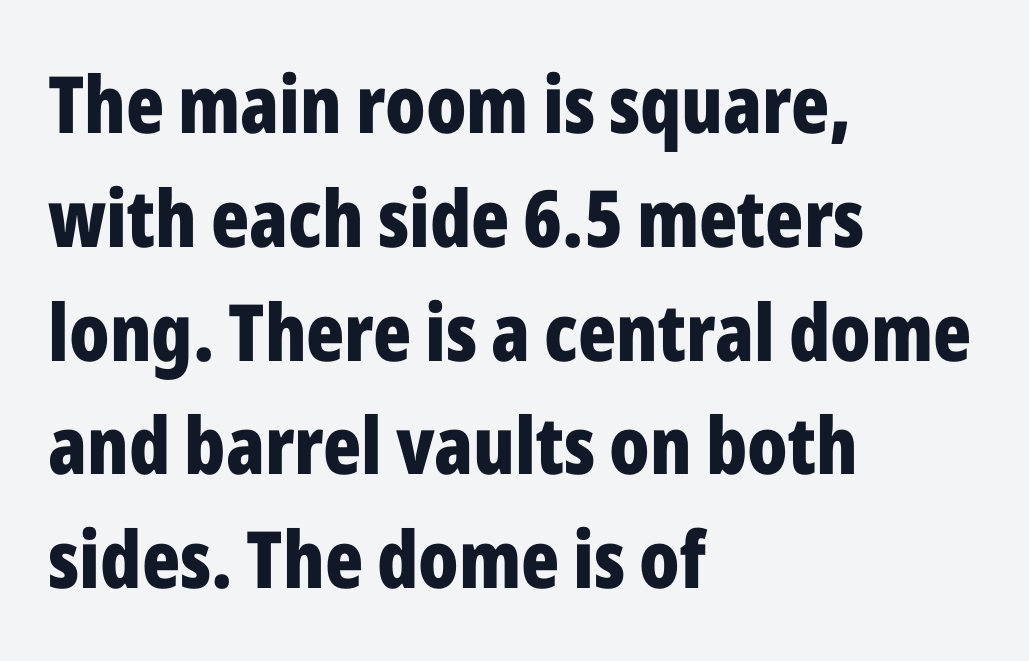
In terms of posture, this sample is upright. Interline gaps are of average width in this sample. The typeface chosen for these lines omits serifs. Horizontally, the lines are justified to the leading edge only. The area under the type is left untouched.
